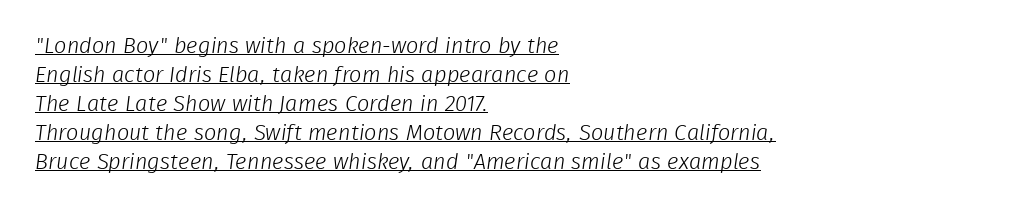
The image shows 22 px text type; set left-aligned, normal line spacing (1.32x), normal letter spacing, underlined.
